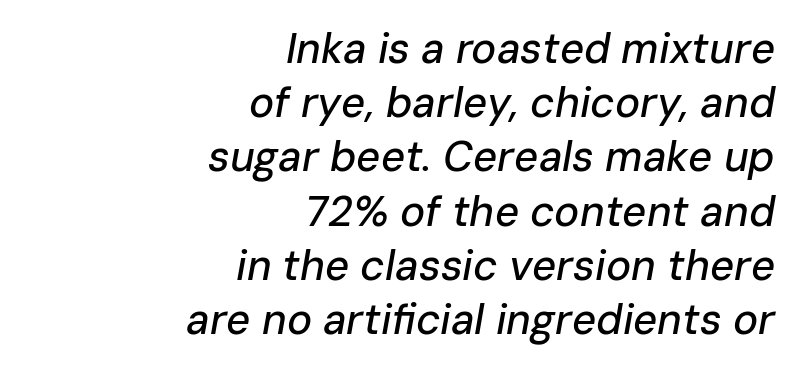
Q: Is the text italic (slanted)? A: Yes, it leans right by about 10 degrees.
Q: Is the text underlined? A: No.
Q: How is the paragraph aligned? A: Right-aligned.
Q: Is the spacing between letters normal or unusually wide? A: Normal.
Q: Is the spacing between lines tight, normal or loose? A: Normal.
Q: Width (condensed, normal, or wide)? A: Normal.
Q: Stroke contrast? A: Low.
Q: x-height? A: Medium.
Q: Monospaced? A: No.
